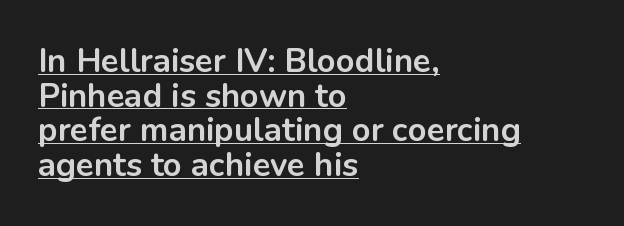
Compared with typical body copy, the letter spacing here is the same. This sample has the flowing, uneven cadence of proportional lettering. Descenders here cross a horizontal rule under the line. This is sans-serif lettering, the kind often seen on screens and signage.
